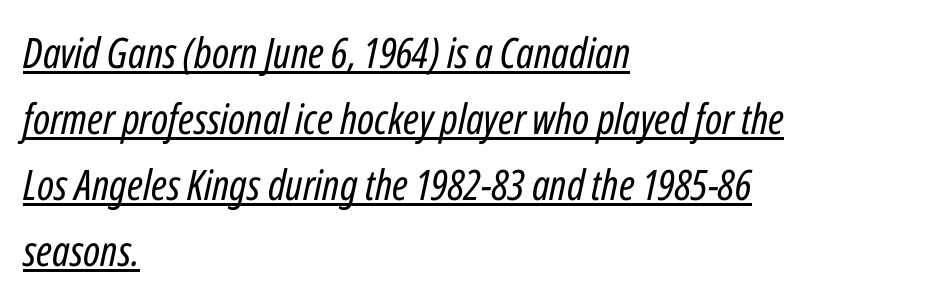
{"italic": "yes", "lean": "right", "slant_degrees": 12, "bold": "no", "weight": "regular", "width": "condensed", "stroke_contrast": "low", "x_height": "medium", "monospaced": "no", "underline": "yes", "align": "left", "line_spacing": "normal", "line_spacing_ratio": 1.57, "letter_spacing": "normal", "letter_spacing_em": 0.0, "glyph_px": 42}
